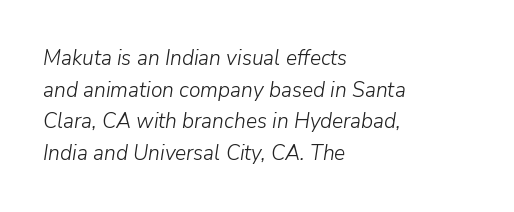
Q: Is the text bold? A: No.
Q: Is the text italic (slanted)? A: Yes, it leans right by about 9 degrees.
Q: Is the text underlined? A: No.
Q: How is the paragraph aligned? A: Left-aligned.
Q: Is the spacing between letters normal or unusually wide? A: Normal.
Q: Is the spacing between lines tight, normal or loose? A: Normal.
